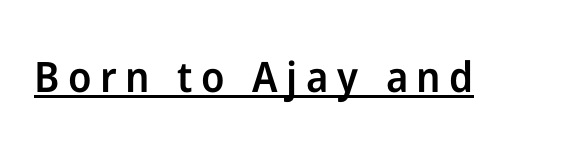
{"serif": "no", "italic": "no", "bold": "semi", "weight": "semibold", "width": "normal", "stroke_contrast": "low", "x_height": "medium", "monospaced": "no", "underline": "yes", "letter_spacing": "wide", "letter_spacing_em": 0.2, "glyph_px": 42}
